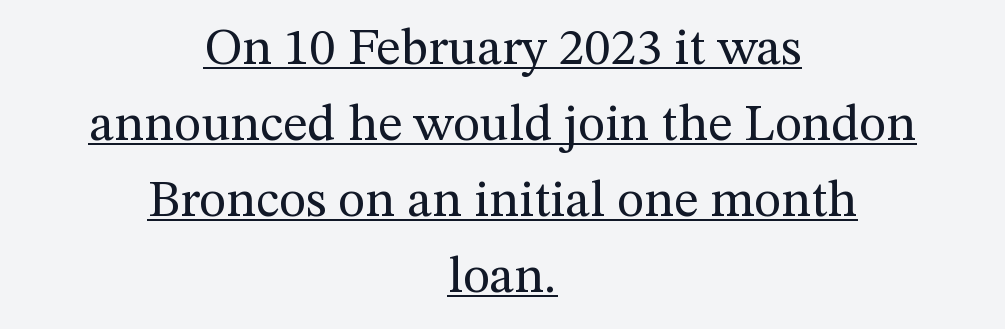
{"serif": "yes", "italic": "no", "bold": "no", "weight": "regular", "width": "normal", "stroke_contrast": "medium", "x_height": "medium", "monospaced": "no", "underline": "yes", "align": "center", "line_spacing": "normal", "line_spacing_ratio": 1.46, "letter_spacing": "normal", "letter_spacing_em": 0.0, "glyph_px": 52}
